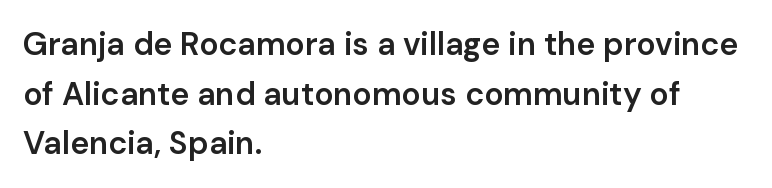
{"serif": "no", "italic": "no", "bold": "semi", "weight": "semibold", "width": "normal", "stroke_contrast": "low", "x_height": "medium", "monospaced": "no", "underline": "no", "align": "left", "line_spacing": "normal", "line_spacing_ratio": 1.55, "letter_spacing": "normal", "letter_spacing_em": 0.0, "glyph_px": 32}
